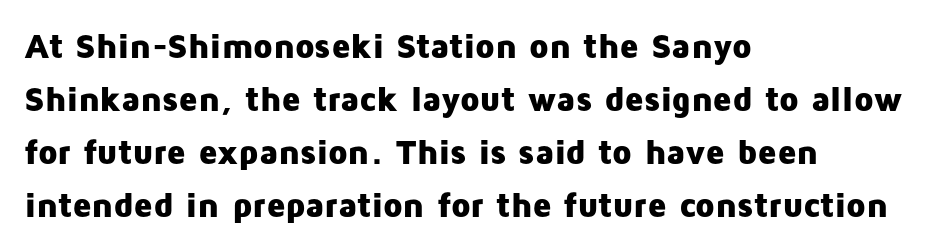
Q: Is the text bold? A: Yes.
Q: Is the text italic (slanted)? A: No, it is upright.
Q: Is the typeface a serif or a sans-serif typeface? A: Sans-serif.
Q: Is the text underlined? A: No.
Q: How is the paragraph aligned? A: Left-aligned.
Q: Is the spacing between letters normal or unusually wide? A: Normal.
Q: Is the spacing between lines tight, normal or loose? A: Normal.
Q: Width (condensed, normal, or wide)? A: Normal.
Q: Stroke contrast? A: Low.
Q: x-height? A: Medium.
Q: Monospaced? A: No.
